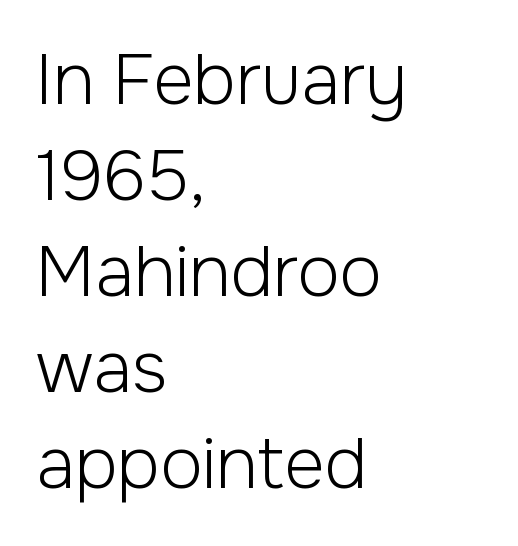
The image shows 70 px light sans-serif type, upright; set left-aligned, normal line spacing (1.37x), normal letter spacing, not underlined; low stroke contrast and a medium x-height.
